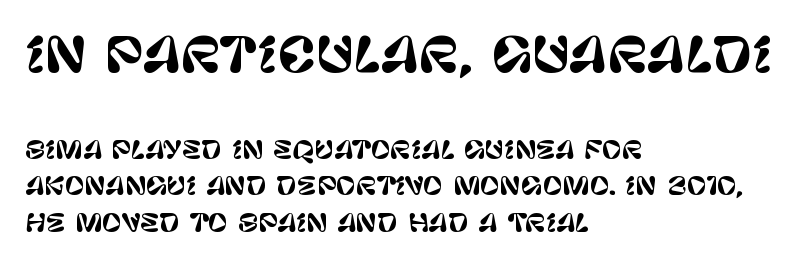
Bare-footed words on every line. Note: no serifs on the glyphs. Here the glyphs are tracked normally, forming tight word shapes. Leading: standard.
